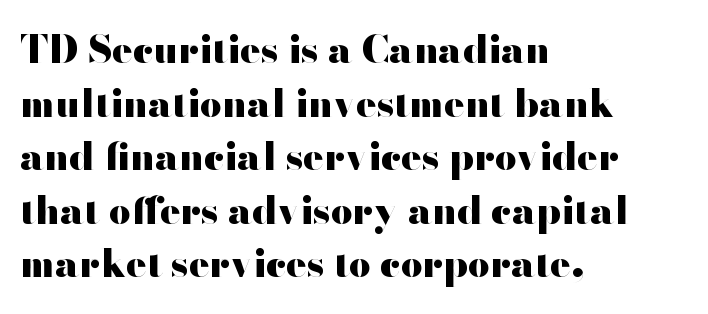
Q: Is the text bold? A: Yes.
Q: Is the text italic (slanted)? A: No, it is upright.
Q: Is the typeface a serif or a sans-serif typeface? A: Sans-serif.
Q: Is the text underlined? A: No.
Q: How is the paragraph aligned? A: Left-aligned.
Q: Is the spacing between letters normal or unusually wide? A: Normal.
Q: Is the spacing between lines tight, normal or loose? A: Normal.
Q: Width (condensed, normal, or wide)? A: Wide.
Q: Stroke contrast? A: High.
Q: x-height? A: Small.
Q: Monospaced? A: No.
